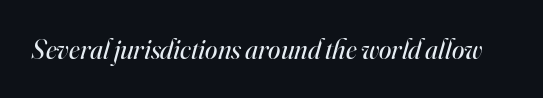
Q: Is the text bold? A: No.
Q: Is the text italic (slanted)? A: Yes, it leans right by about 16 degrees.
Q: Is the typeface a serif or a sans-serif typeface? A: Serif.
Q: Is the text underlined? A: No.
Q: Is the spacing between letters normal or unusually wide? A: Normal.
Q: Width (condensed, normal, or wide)? A: Normal.
Q: Stroke contrast? A: High.
Q: x-height? A: Small.
Q: Monospaced? A: No.
